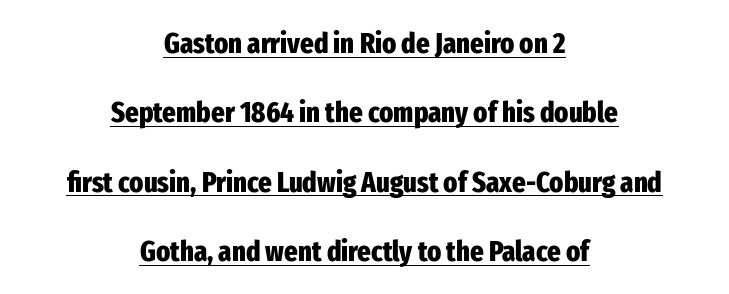
Q: Is the text bold? A: Yes.
Q: Is the text italic (slanted)? A: No, it is upright.
Q: Is the typeface a serif or a sans-serif typeface? A: Sans-serif.
Q: Is the text underlined? A: Yes.
Q: How is the paragraph aligned? A: Centered.
Q: Is the spacing between letters normal or unusually wide? A: Normal.
Q: Is the spacing between lines tight, normal or loose? A: Loose.
Q: Width (condensed, normal, or wide)? A: Condensed.
Q: Stroke contrast? A: Low.
Q: x-height? A: Medium.
Q: Monospaced? A: No.
